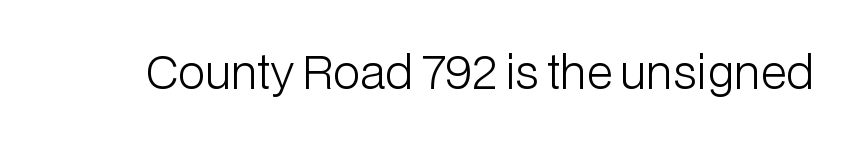
{"serif": "no", "italic": "no", "bold": "no", "weight": "light", "width": "normal", "stroke_contrast": "low", "x_height": "medium", "monospaced": "no", "underline": "no", "letter_spacing": "normal", "letter_spacing_em": 0.0, "glyph_px": 45}
